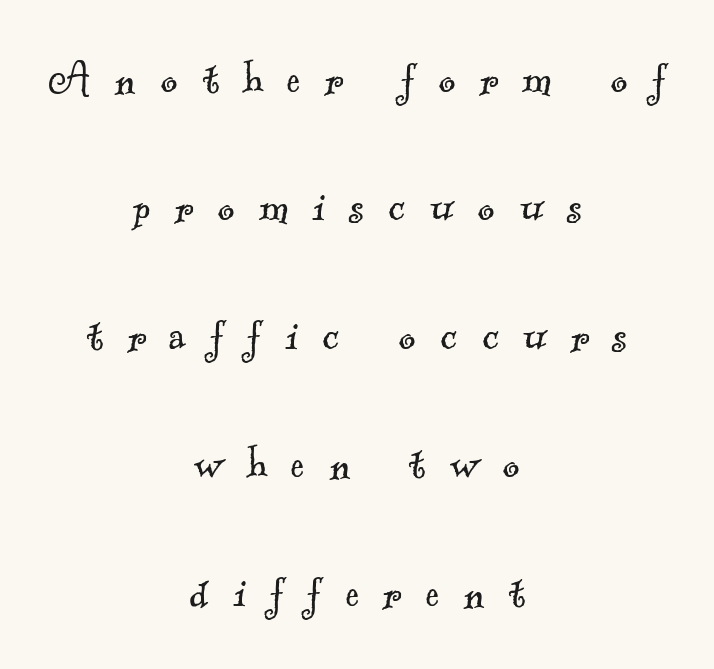
Check the space under the baseline: it is left empty. Think of a printed novel: that variable character pitch is what you see here. Check where the strokes stop: tiny serifs finish them off. Weight: regular or lighter.
